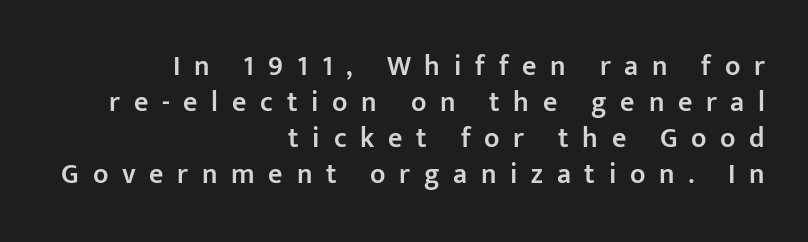
What weight is shown? A semibold, between regular and bold. Each letter keeps its own natural width here, so spacing adapts to shape. The gaps between neighbouring characters are conspicuously large. The block of text has a typical density, with ordinary space between rows. The letters stand upright; this is a roman face.
